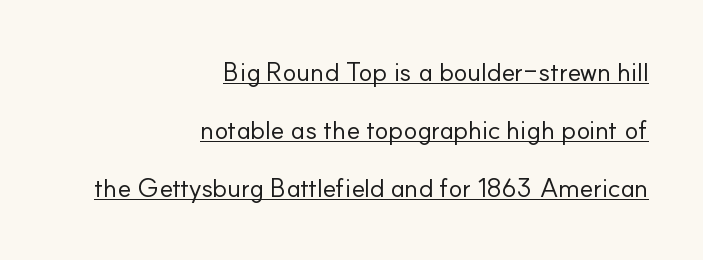
Q: Is the text bold? A: No.
Q: Is the text italic (slanted)? A: No, it is upright.
Q: Is the text underlined? A: Yes.
Q: How is the paragraph aligned? A: Right-aligned.
Q: Is the spacing between letters normal or unusually wide? A: Normal.
Q: Is the spacing between lines tight, normal or loose? A: Loose.
